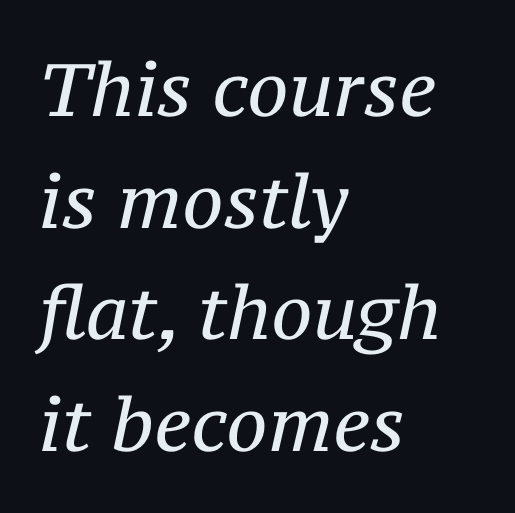
The image shows 74 px regular-weight serif type, italic (leaning right); set left-aligned, normal line spacing (1.51x), normal letter spacing, not underlined; medium stroke contrast and a medium x-height.
